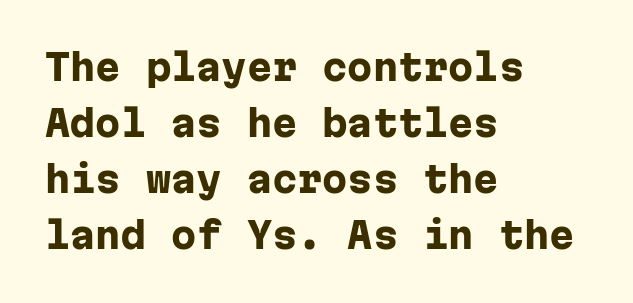
Q: Is the text bold? A: Yes.
Q: Is the text italic (slanted)? A: No, it is upright.
Q: Is the typeface a serif or a sans-serif typeface? A: Sans-serif.
Q: Is the text underlined? A: No.
Q: How is the paragraph aligned? A: Left-aligned.
Q: Is the spacing between letters normal or unusually wide? A: Normal.
Q: Is the spacing between lines tight, normal or loose? A: Normal.
Q: Width (condensed, normal, or wide)? A: Normal.
Q: Stroke contrast? A: Low.
Q: x-height? A: Medium.
Q: Monospaced? A: Yes.
